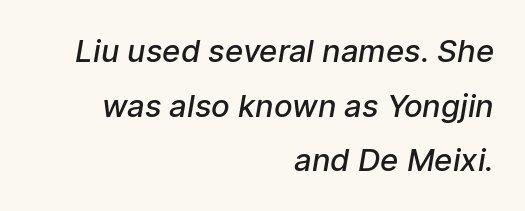
Do the characters align in a grid? No, the font is proportional. Here the glyphs are tracked normally, forming tight word shapes. The designer went with a sans here, leaving each stem footless. Does the copy run flush right? Yes — the right margin is perfectly even. Honestly, there is no underline to notice here at all.
